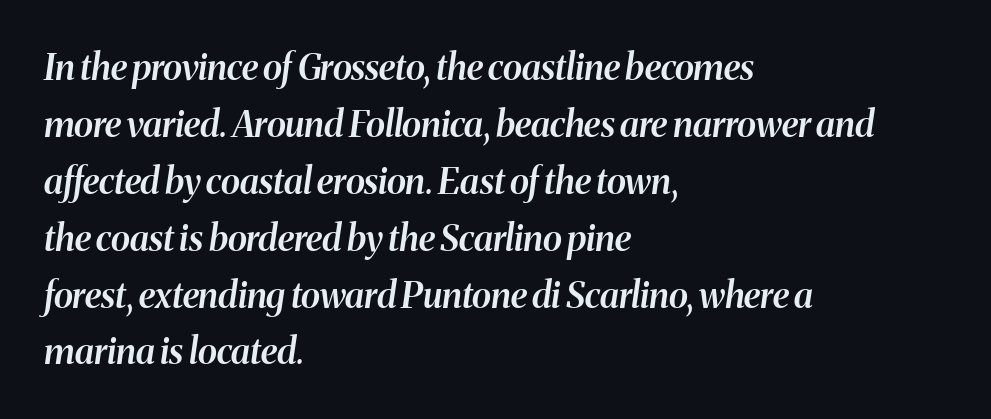
Q: Is the text bold? A: Semi-bold.
Q: Is the text italic (slanted)? A: Yes, it leans right by about 8 degrees.
Q: Is the text underlined? A: No.
Q: How is the paragraph aligned? A: Left-aligned.
Q: Is the spacing between letters normal or unusually wide? A: Normal.
Q: Is the spacing between lines tight, normal or loose? A: Normal.
Q: Width (condensed, normal, or wide)? A: Normal.
Q: Stroke contrast? A: Medium.
Q: x-height? A: Medium.
Q: Monospaced? A: No.
